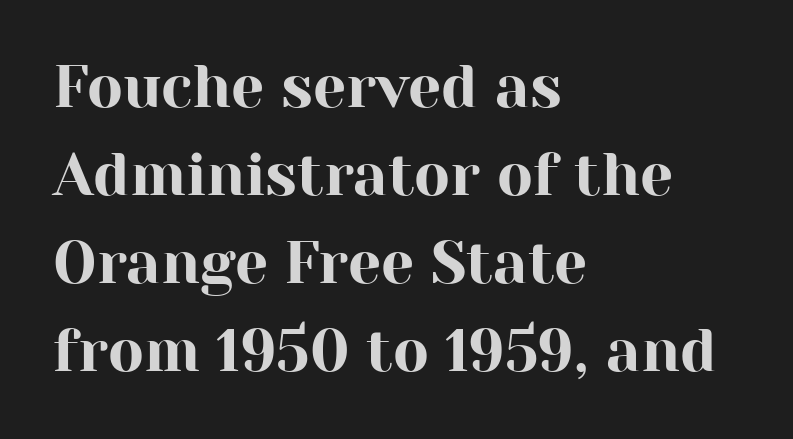
{"serif": "yes", "italic": "no", "width": "normal", "stroke_contrast": "high", "x_height": "medium", "monospaced": "no", "underline": "no", "align": "left", "line_spacing": "normal", "line_spacing_ratio": 1.49, "letter_spacing": "normal", "letter_spacing_em": 0.0, "glyph_px": 59}
